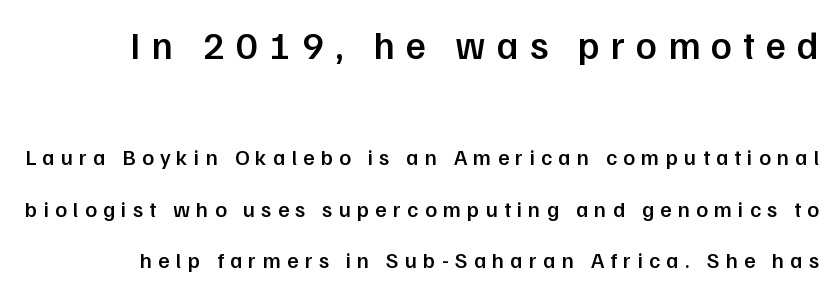
{"serif": "no", "italic": "no", "bold": "semi", "weight": "semibold", "width": "normal", "stroke_contrast": "low", "x_height": "medium", "monospaced": "no", "underline": "no", "line_spacing": "loose", "line_spacing_ratio": 2.35, "letter_spacing": "wide", "letter_spacing_em": 0.28, "larger_block": "first", "size_ratio": 1.77, "glyph_px": 39}
